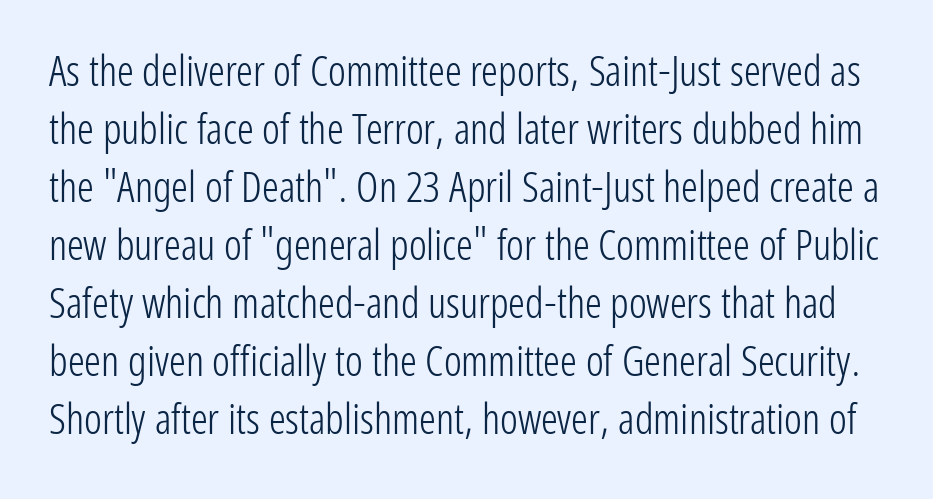
The image shows 42 px light, condensed sans-serif type, upright; set normal line spacing (1.38x), normal letter spacing, not underlined; low stroke contrast and a medium x-height.
